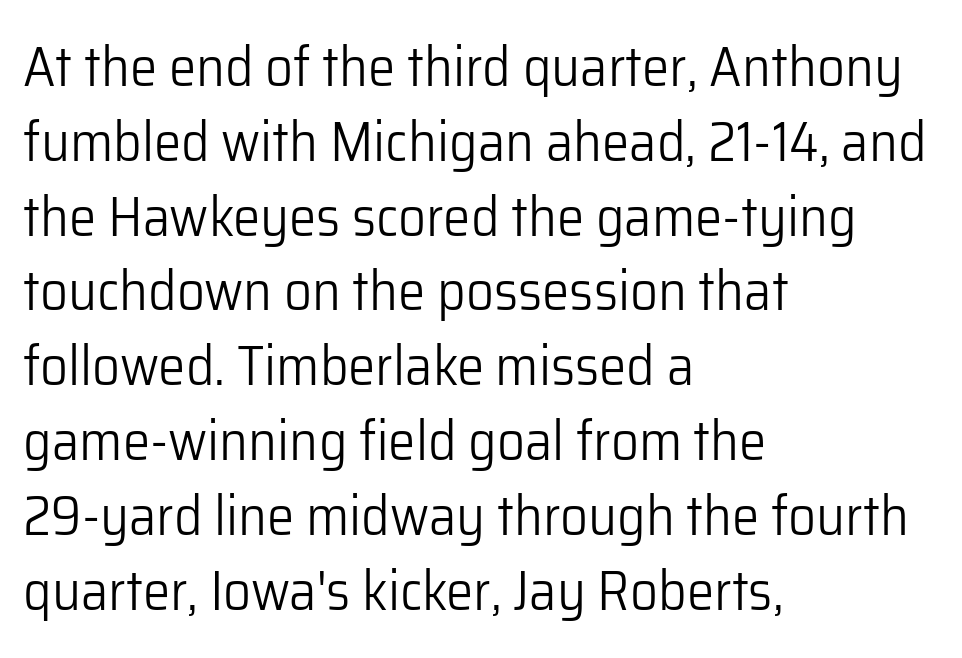
The image shows 55 px light sans-serif type, upright; set left-aligned, normal line spacing (1.36x), normal letter spacing, not underlined; low stroke contrast and a medium x-height.
